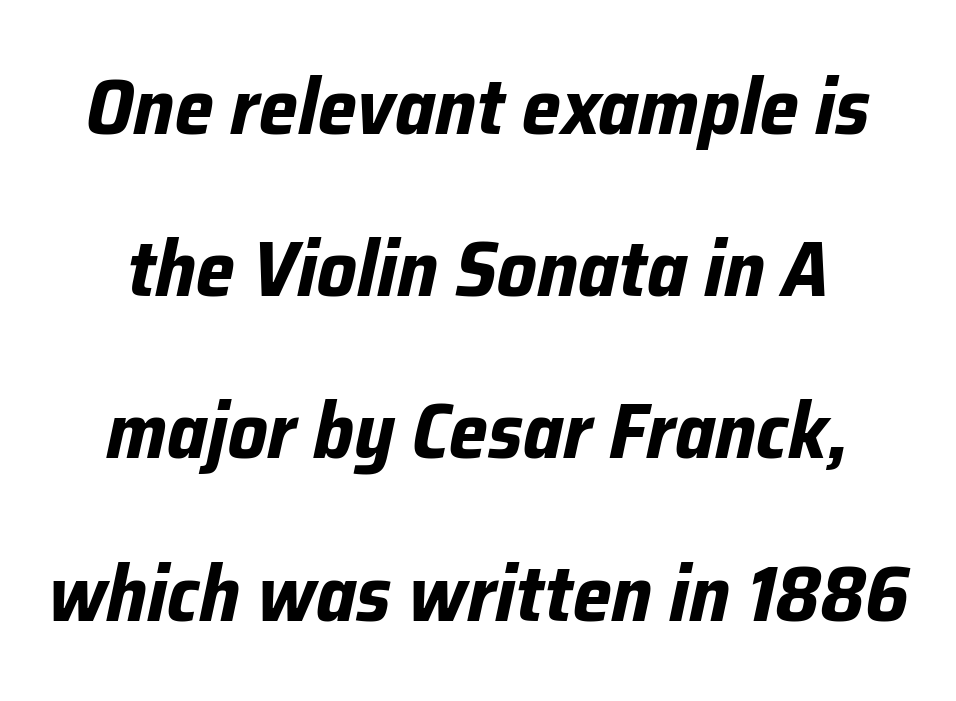
The image shows 78 px bold type, italic (leaning right); set loose line spacing (2.08x), normal letter spacing, not underlined; low stroke contrast and a medium x-height.
